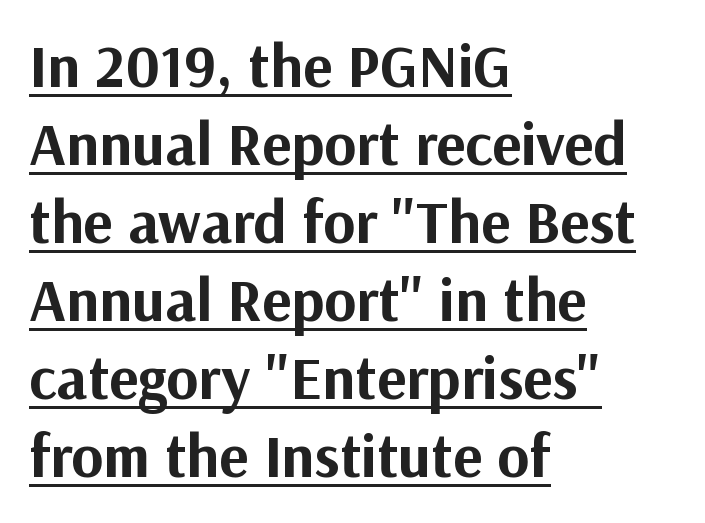
Q: Is the text bold? A: Yes.
Q: Is the text italic (slanted)? A: No, it is upright.
Q: Is the typeface a serif or a sans-serif typeface? A: Sans-serif.
Q: Is the text underlined? A: Yes.
Q: How is the paragraph aligned? A: Left-aligned.
Q: Is the spacing between letters normal or unusually wide? A: Normal.
Q: Is the spacing between lines tight, normal or loose? A: Normal.
Q: Width (condensed, normal, or wide)? A: Normal.
Q: Stroke contrast? A: Medium.
Q: x-height? A: Medium.
Q: Monospaced? A: No.
